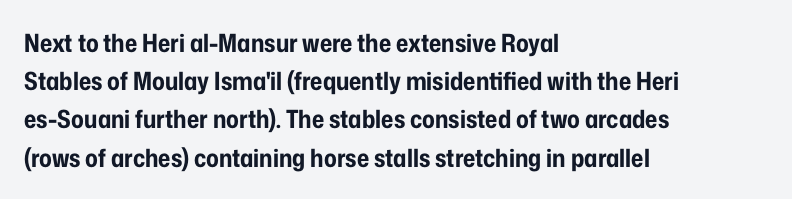
The image shows 25 px bold type, upright; set left-aligned, normal line spacing (1.53x), normal letter spacing, not underlined.
